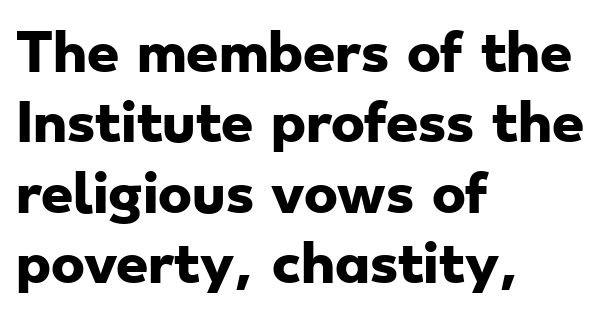
{"serif": "no", "bold": "yes", "weight": "heavy", "width": "wide", "stroke_contrast": "low", "x_height": "small", "monospaced": "no", "underline": "no", "align": "left", "line_spacing": "normal", "line_spacing_ratio": 1.38, "letter_spacing": "normal", "letter_spacing_em": 0.0, "glyph_px": 51}
